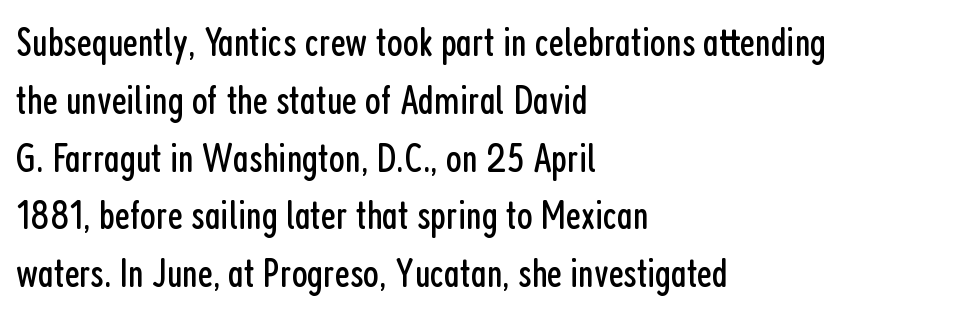
{"serif": "no", "italic": "no", "bold": "no", "weight": "regular", "width": "condensed", "stroke_contrast": "low", "x_height": "medium", "monospaced": "no", "underline": "no", "align": "left", "line_spacing": "normal", "line_spacing_ratio": 1.41, "letter_spacing": "normal", "letter_spacing_em": 0.0, "glyph_px": 41}
